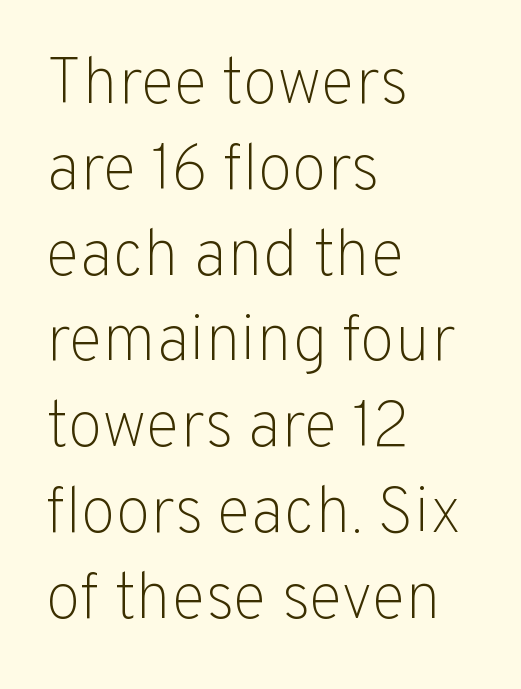
The image shows 64 px light sans-serif type, upright; set left-aligned, normal line spacing (1.34x), normal letter spacing, not underlined; low stroke contrast and a medium x-height.
